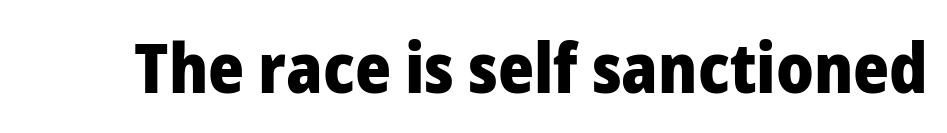
The image shows 69 px heavy sans-serif type, upright; set normal letter spacing, not underlined; low stroke contrast and a medium x-height.
